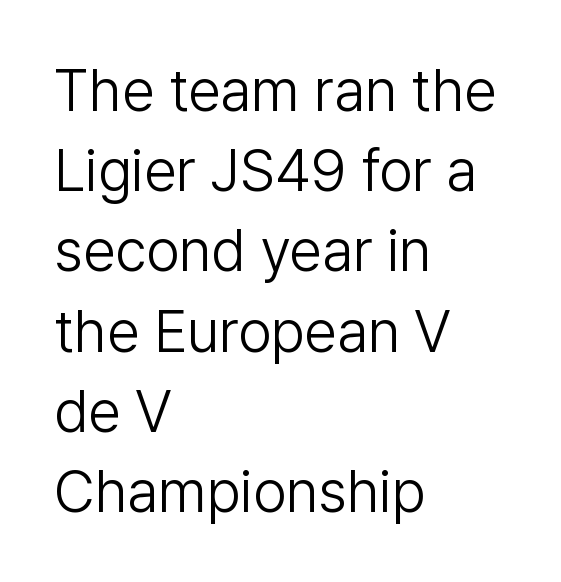
Q: Is the text bold? A: No.
Q: Is the text italic (slanted)? A: No, it is upright.
Q: Is the typeface a serif or a sans-serif typeface? A: Sans-serif.
Q: Is the text underlined? A: No.
Q: How is the paragraph aligned? A: Left-aligned.
Q: Is the spacing between letters normal or unusually wide? A: Normal.
Q: Is the spacing between lines tight, normal or loose? A: Normal.
Q: Width (condensed, normal, or wide)? A: Normal.
Q: Stroke contrast? A: Low.
Q: x-height? A: Medium.
Q: Monospaced? A: No.
